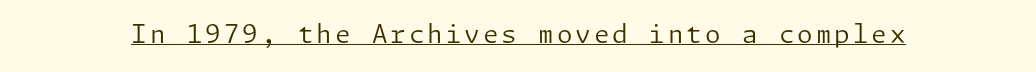
Stems here are at most as thick as an everyday book face. The specimen reads as upright at a glance. Underlining? Definitely there.
